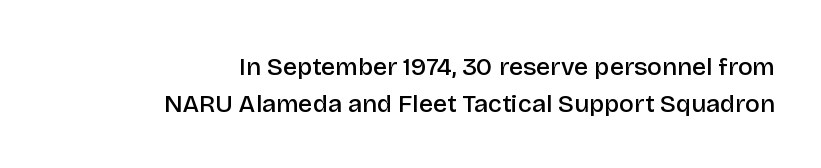
Lines of text with bare space underneath. Horizontally, the lines are justified to the trailing edge only. The passage shown stacks its lines at a standard gap. Nothing unusual about the tracking: characters are spaced as the font intends. Notice the strokes are somewhat thickened but not fully heavy: this is a semibold.
